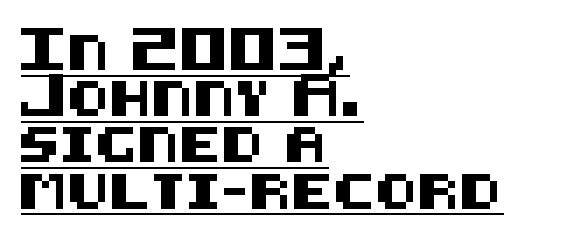
The image shows 35 px sans-serif type, upright; set left-aligned, normal line spacing (1.32x), normal letter spacing, underlined; medium stroke contrast and a large x-height.
